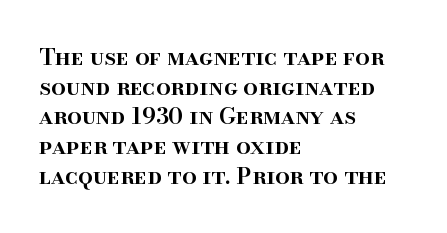
Q: Is the text bold? A: Semi-bold.
Q: Is the text italic (slanted)? A: No, it is upright.
Q: Is the text underlined? A: No.
Q: How is the paragraph aligned? A: Left-aligned.
Q: Is the spacing between letters normal or unusually wide? A: Normal.
Q: Is the spacing between lines tight, normal or loose? A: Normal.
